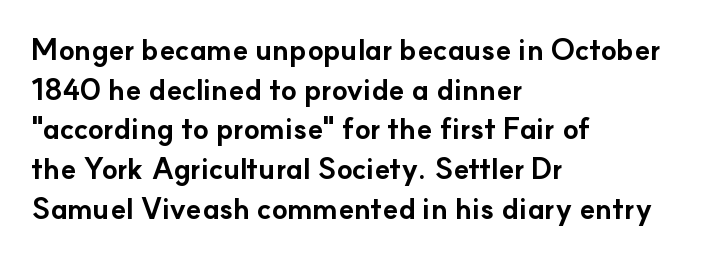
Q: Is the text bold? A: Yes.
Q: Is the text italic (slanted)? A: No, it is upright.
Q: Is the typeface a serif or a sans-serif typeface? A: Sans-serif.
Q: Is the text underlined? A: No.
Q: How is the paragraph aligned? A: Left-aligned.
Q: Is the spacing between letters normal or unusually wide? A: Normal.
Q: Is the spacing between lines tight, normal or loose? A: Normal.
Q: Width (condensed, normal, or wide)? A: Normal.
Q: Stroke contrast? A: Low.
Q: x-height? A: Small.
Q: Monospaced? A: No.
